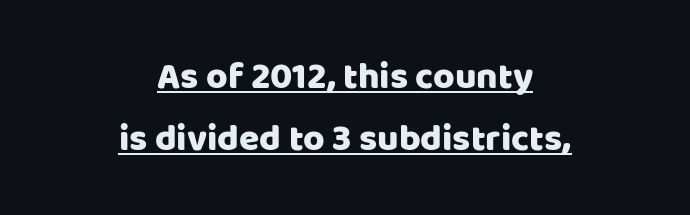
Q: Is the text italic (slanted)? A: No, it is upright.
Q: Is the typeface a serif or a sans-serif typeface? A: Sans-serif.
Q: Is the text underlined? A: Yes.
Q: How is the paragraph aligned? A: Centered.
Q: Is the spacing between letters normal or unusually wide? A: Normal.
Q: Is the spacing between lines tight, normal or loose? A: Normal.
Q: Width (condensed, normal, or wide)? A: Normal.
Q: Stroke contrast? A: Low.
Q: x-height? A: Large.
Q: Monospaced? A: No.
